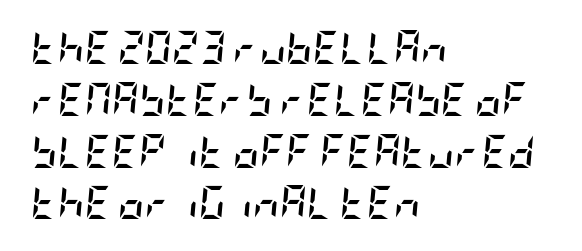
{"italic": "yes", "lean": "right", "slant_degrees": 5, "bold": "yes", "weight": "semibold", "width": "condensed", "stroke_contrast": "low", "x_height": "large", "underline": "no", "align": "left", "line_spacing": "normal", "line_spacing_ratio": 1.57, "letter_spacing": "normal", "letter_spacing_em": 0.0, "glyph_px": 33}
